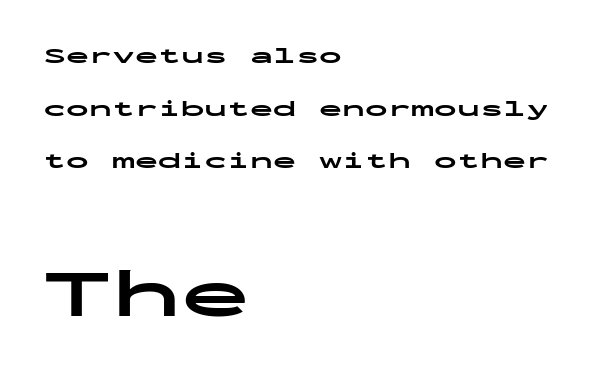
The image shows 69 px bold, wide sans-serif type, upright, monospaced; set left-aligned, loose line spacing (2.29x), normal letter spacing, not underlined; the second (bottom) block is 3.0x larger; low stroke contrast and a medium x-height.
